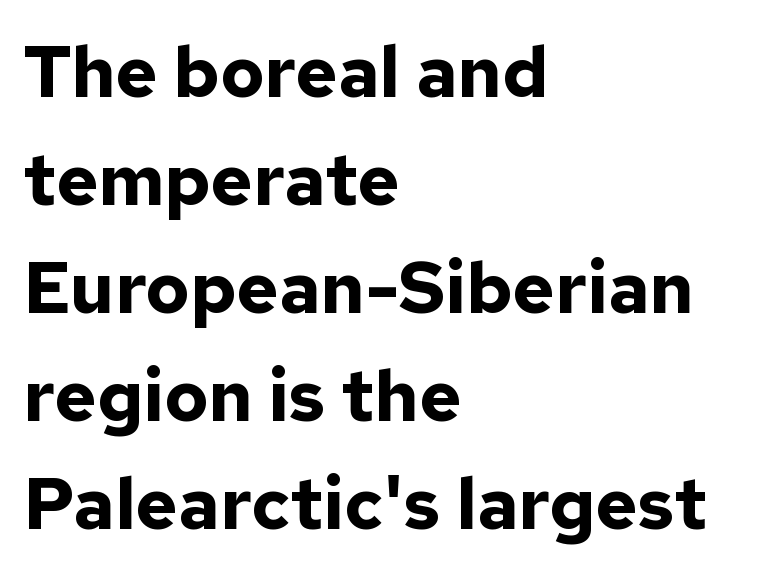
{"serif": "no", "italic": "no", "bold": "yes", "weight": "bold", "width": "normal", "stroke_contrast": "low", "x_height": "medium", "monospaced": "no", "underline": "no", "align": "left", "line_spacing": "normal", "line_spacing_ratio": 1.5, "letter_spacing": "normal", "letter_spacing_em": 0.0, "glyph_px": 72}
